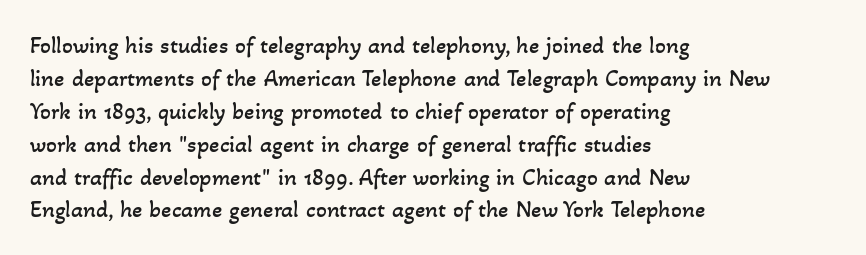
{"bold": "no", "underline": "no", "align": "left", "line_spacing": "normal", "line_spacing_ratio": 1.37, "letter_spacing": "normal", "letter_spacing_em": 0.0, "glyph_px": 24}
